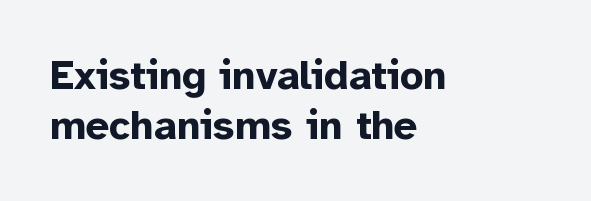
The image shows 41 px bold sans-serif type, upright; set left-aligned, line spacing 1.21x, normal letter spacing, not underlined; low stroke contrast and a medium x-height.
